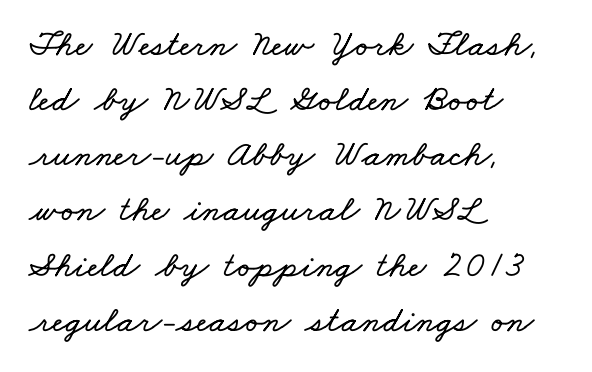
{"width": "wide", "stroke_contrast": "low", "x_height": "small", "monospaced": "no", "underline": "no", "align": "left", "line_spacing": "normal", "line_spacing_ratio": 1.49, "letter_spacing": "normal", "letter_spacing_em": 0.0, "glyph_px": 37}
